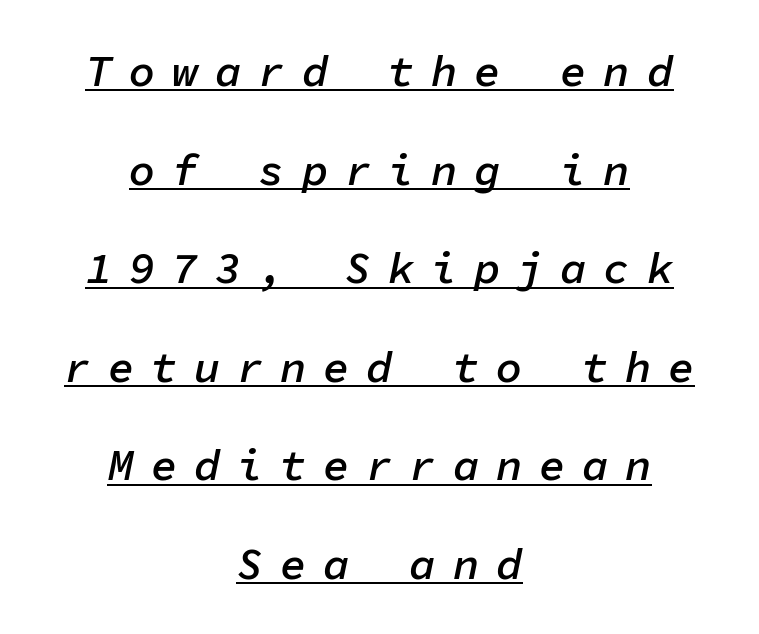
{"italic": "yes", "lean": "right", "slant_degrees": 11, "bold": "semi", "weight": "semibold", "width": "normal", "stroke_contrast": "low", "x_height": "medium", "monospaced": "yes", "underline": "yes", "align": "center", "line_spacing": "loose", "line_spacing_ratio": 2.24, "letter_spacing": "wide", "letter_spacing_em": 0.38, "glyph_px": 44}
